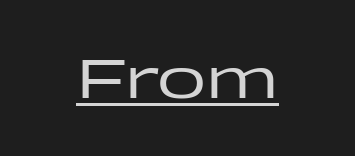
{"serif": "no", "italic": "no", "width": "wide", "stroke_contrast": "low", "x_height": "medium", "monospaced": "no", "underline": "yes", "letter_spacing": "normal", "letter_spacing_em": 0.0, "glyph_px": 54}
